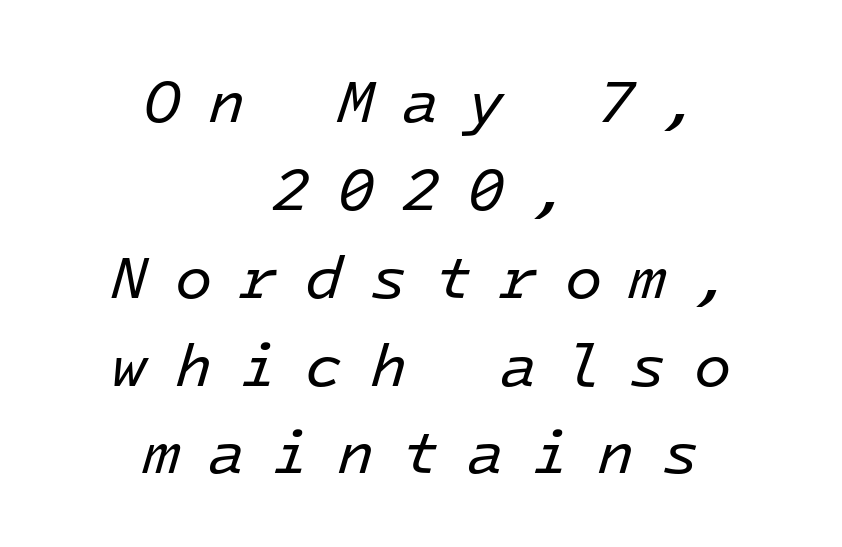
A bare baseline throughout the passage. Reading down the block, each line starts at a different indent, mirrored at its end. There is plenty of visible air inserted between adjacent glyphs. You could count columns in this text — the font is strictly monospaced.
